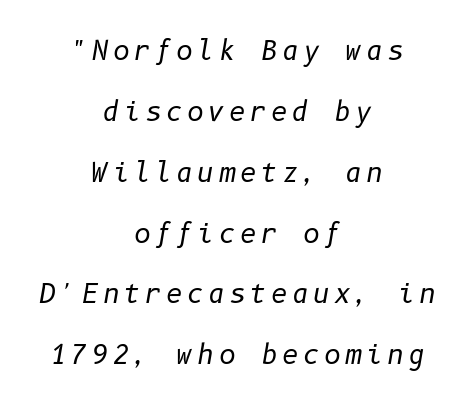
Weight class: somewhere from thin through regular. The lines are spread far apart with generous leading. The text block is weighted toward neither margin, spreading evenly from the middle. Just letters on the line, the space beneath them empty. There's an unmistakable incline to the writing here.
